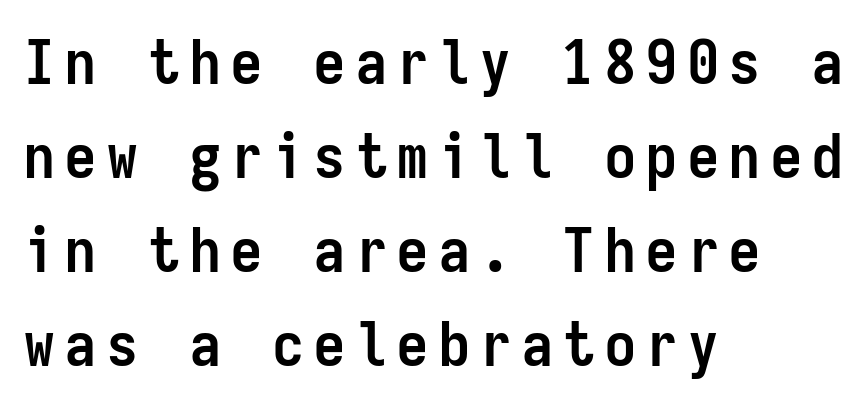
Italic? Not at all — the glyphs are vertical. The face used here is monospaced, like something from a code editor. Font category for this specimen: sans-serif. You'd pick this weight for a headline — it's a proper bold. Vertical spacing — default. The space beneath each line is pristine and unruled.
